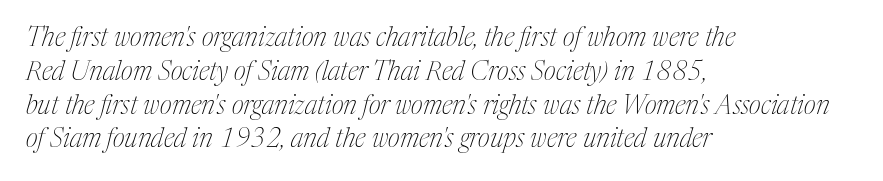
The image shows 26 px text type, italic (leaning right); set left-aligned, normal line spacing (1.3x), normal letter spacing, not underlined.
